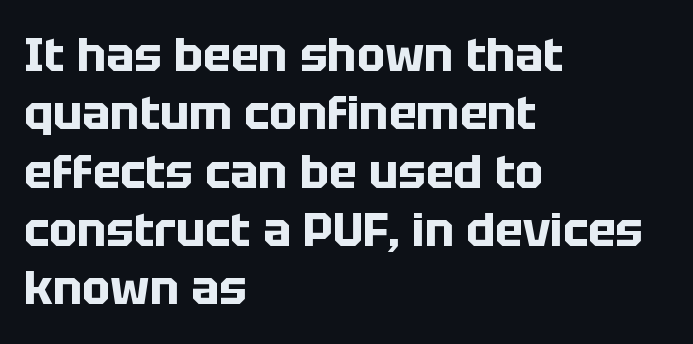
{"serif": "no", "italic": "no", "bold": "yes", "weight": "bold", "width": "normal", "stroke_contrast": "low", "x_height": "large", "monospaced": "no", "underline": "no", "align": "left", "line_spacing_ratio": 1.24, "letter_spacing": "normal", "letter_spacing_em": 0.0, "glyph_px": 47}
